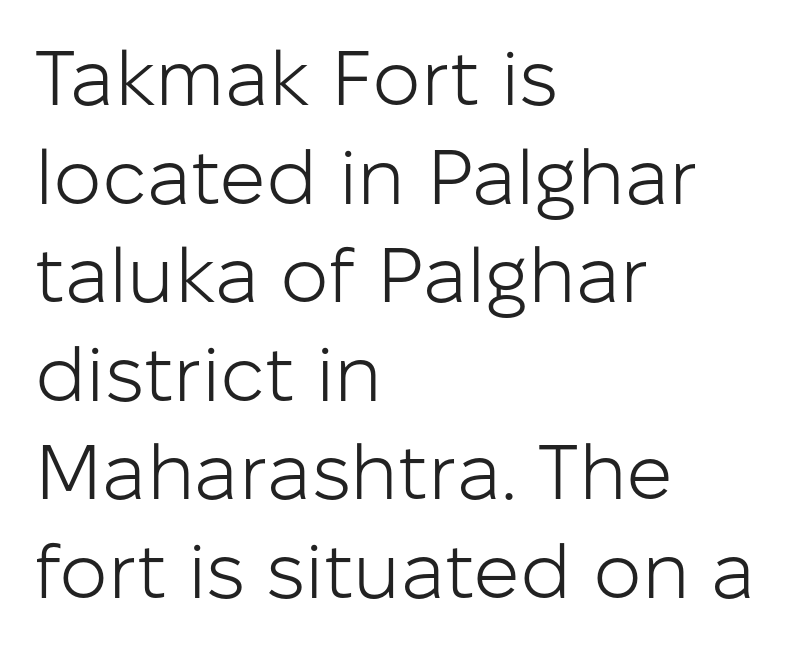
{"serif": "no", "italic": "no", "bold": "no", "weight": "light", "width": "normal", "stroke_contrast": "low", "x_height": "medium", "monospaced": "no", "underline": "no", "align": "left", "line_spacing": "normal", "line_spacing_ratio": 1.28, "letter_spacing": "normal", "letter_spacing_em": 0.0, "glyph_px": 77}
